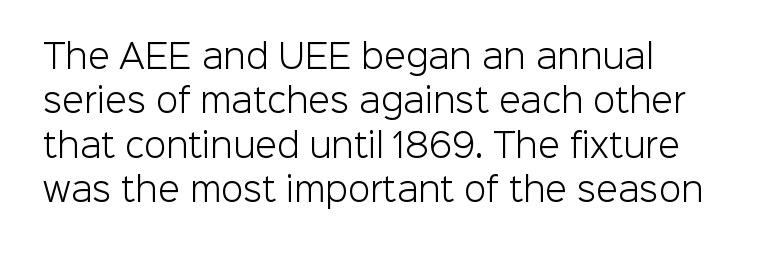
Q: Is the text bold? A: No.
Q: Is the text italic (slanted)? A: No, it is upright.
Q: Is the typeface a serif or a sans-serif typeface? A: Sans-serif.
Q: Is the text underlined? A: No.
Q: How is the paragraph aligned? A: Left-aligned.
Q: Is the spacing between letters normal or unusually wide? A: Normal.
Q: Is the spacing between lines tight, normal or loose? A: Normal.
Q: Width (condensed, normal, or wide)? A: Normal.
Q: Stroke contrast? A: Low.
Q: x-height? A: Medium.
Q: Monospaced? A: No.
